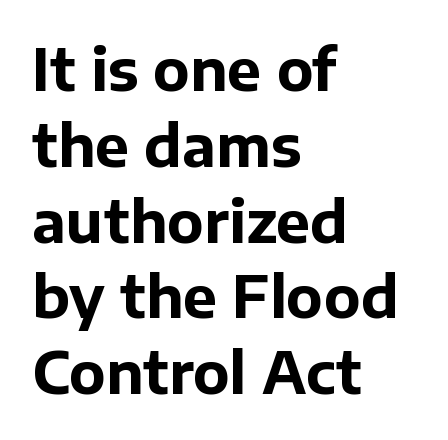
The image shows 57 px bold sans-serif type, upright; set left-aligned, normal line spacing (1.33x), normal letter spacing, not underlined; low stroke contrast and a medium x-height.
